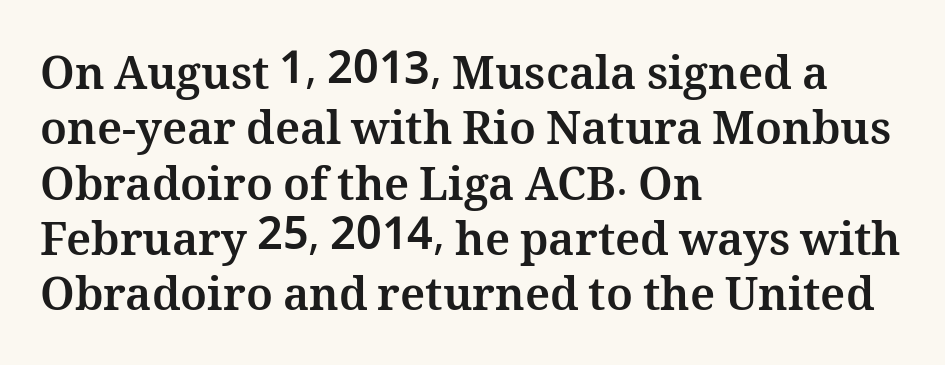
{"italic": "no", "bold": "yes", "weight": "bold", "width": "normal", "stroke_contrast": "medium", "x_height": "medium", "monospaced": "no", "underline": "no", "align": "left", "line_spacing_ratio": 1.23, "letter_spacing": "normal", "letter_spacing_em": 0.0, "glyph_px": 45}
